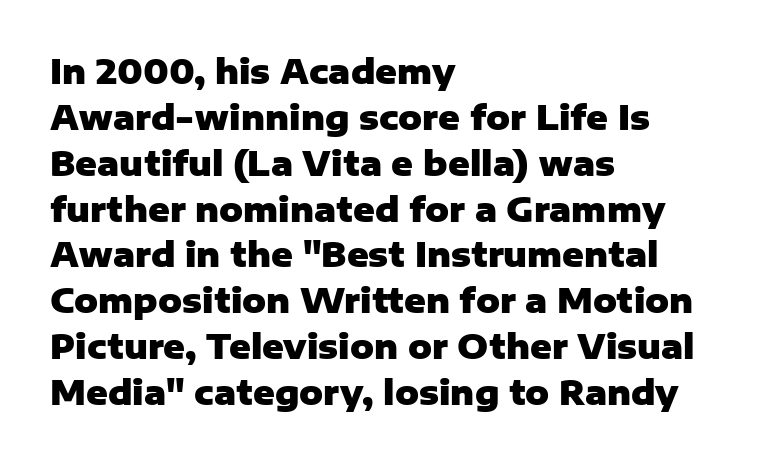
The image shows 33 px heavy sans-serif type, upright; set left-aligned, normal line spacing (1.39x), normal letter spacing, not underlined; low stroke contrast and a medium x-height.
